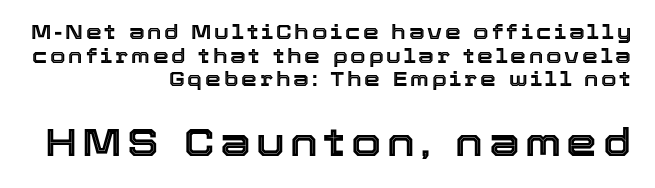
The image shows 39 px text type, upright; set right-aligned, line spacing 1.18x, not underlined; the second (bottom) block is 1.95x larger; a medium x-height.
